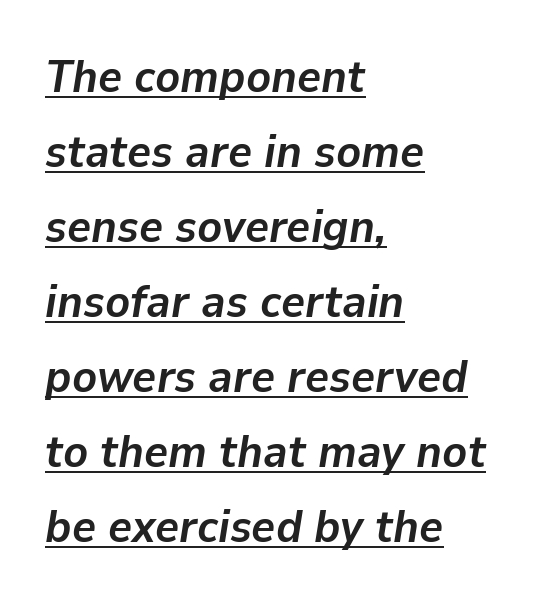
Does the weight exceed regular? Yes, all the way to bold. Looks like regular typesetting: each glyph gets only the width it needs. The glyphs look as if they've been sheared to an angle. Underline: present.
